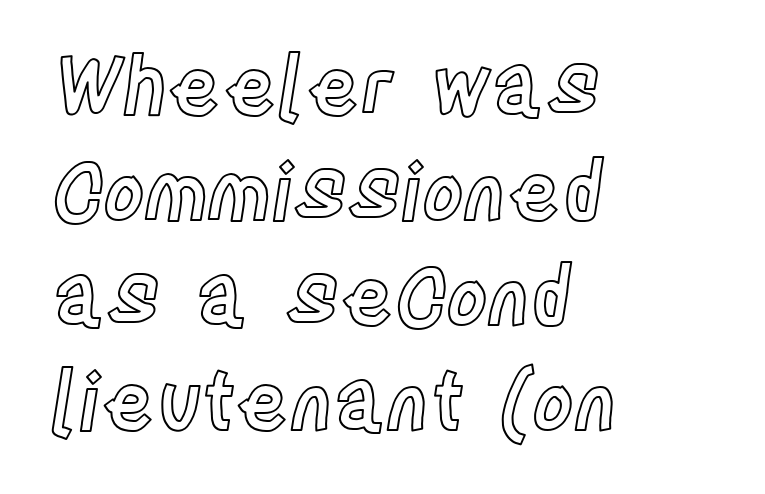
Q: Is the text italic (slanted)? A: Yes.
Q: Is the text underlined? A: No.
Q: How is the paragraph aligned? A: Left-aligned.
Q: Is the spacing between letters normal or unusually wide? A: Normal.
Q: Is the spacing between lines tight, normal or loose? A: Normal.
Q: Width (condensed, normal, or wide)? A: Condensed.
Q: x-height? A: Large.
Q: Monospaced? A: No.
